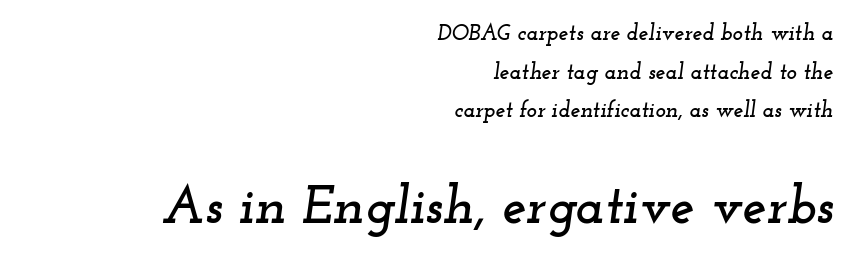
{"serif": "yes", "italic": "yes", "lean": "right", "slant_degrees": 12, "width": "wide", "stroke_contrast": "low", "x_height": "small", "monospaced": "no", "underline": "no", "align": "right", "line_spacing_ratio": 1.76, "letter_spacing": "normal", "letter_spacing_em": 0.0, "larger_block": "second", "size_ratio": 2.45, "glyph_px": 54}
